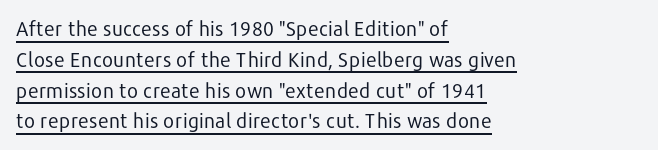
Q: Is the text bold? A: No.
Q: Is the text italic (slanted)? A: No, it is upright.
Q: Is the text underlined? A: Yes.
Q: How is the paragraph aligned? A: Left-aligned.
Q: Is the spacing between letters normal or unusually wide? A: Normal.
Q: Is the spacing between lines tight, normal or loose? A: Normal.
